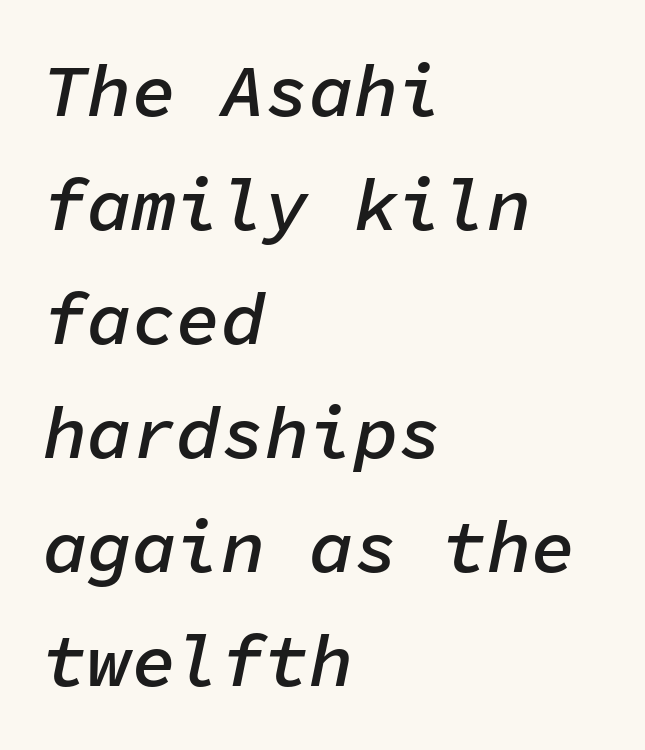
Each row of text sits above clean, open space. Tracking value appears to be zero — textbook default spacing. Would a proofreader flag this as italicized? Yes. Fixed-width glyphs throughout — classic coding-font behaviour.
